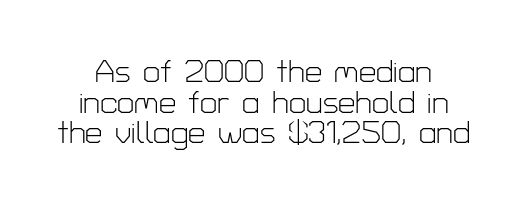
The image shows 31 px light sans-serif type, upright; set tight line spacing (0.99x), normal letter spacing, not underlined; low stroke contrast and a medium x-height.
